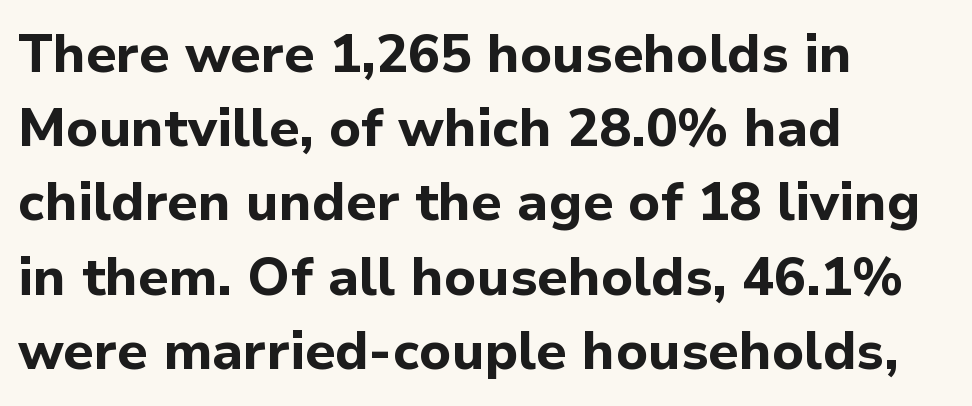
Q: Is the text bold? A: Yes.
Q: Is the text italic (slanted)? A: No, it is upright.
Q: Is the typeface a serif or a sans-serif typeface? A: Sans-serif.
Q: Is the text underlined? A: No.
Q: How is the paragraph aligned? A: Left-aligned.
Q: Is the spacing between letters normal or unusually wide? A: Normal.
Q: Is the spacing between lines tight, normal or loose? A: Normal.
Q: Width (condensed, normal, or wide)? A: Normal.
Q: Stroke contrast? A: Low.
Q: x-height? A: Medium.
Q: Monospaced? A: No.
